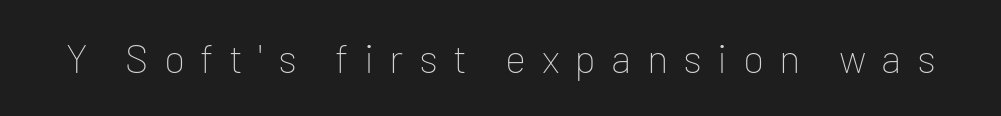
{"serif": "no", "italic": "no", "bold": "no", "weight": "thin", "width": "normal", "stroke_contrast": "low", "x_height": "medium", "monospaced": "no", "underline": "no", "letter_spacing": "wide", "letter_spacing_em": 0.38, "glyph_px": 40}
